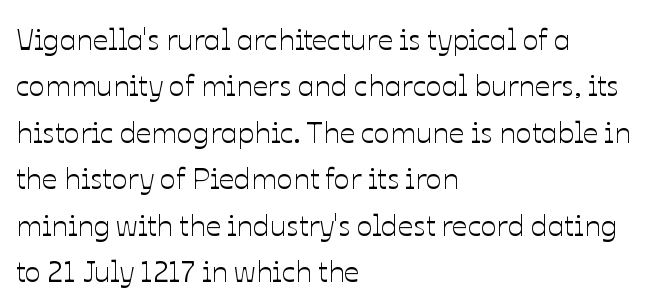
Q: Is the text italic (slanted)? A: No, it is upright.
Q: Is the text underlined? A: No.
Q: How is the paragraph aligned? A: Left-aligned.
Q: Is the spacing between letters normal or unusually wide? A: Normal.
Q: Is the spacing between lines tight, normal or loose? A: Normal.
Q: Width (condensed, normal, or wide)? A: Normal.
Q: Stroke contrast? A: Low.
Q: x-height? A: Medium.
Q: Monospaced? A: No.
